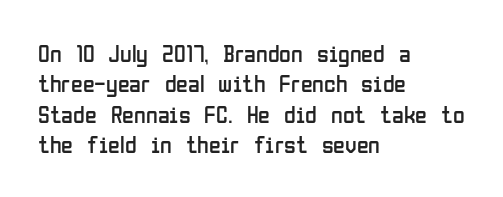
The image shows 24 px text type, upright; set left-aligned, normal line spacing (1.27x), normal letter spacing, not underlined.
